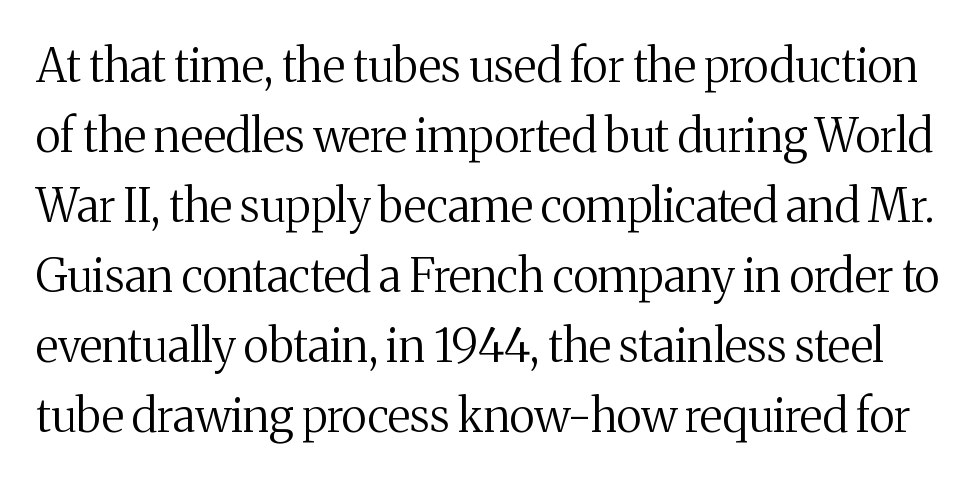
{"serif": "yes", "italic": "no", "bold": "no", "weight": "regular", "width": "normal", "stroke_contrast": "medium", "x_height": "medium", "monospaced": "no", "underline": "no", "line_spacing": "normal", "line_spacing_ratio": 1.52, "letter_spacing": "normal", "letter_spacing_em": 0.0, "glyph_px": 46}
